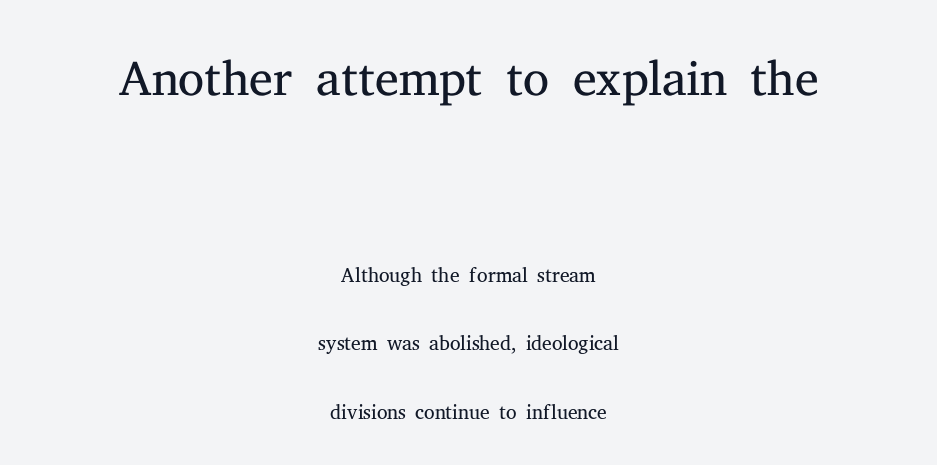
Q: Is the text bold? A: No.
Q: Is the text italic (slanted)? A: No, it is upright.
Q: Is the typeface a serif or a sans-serif typeface? A: Serif.
Q: Is the text underlined? A: No.
Q: How is the paragraph aligned? A: Centered.
Q: Is the spacing between letters normal or unusually wide? A: Normal.
Q: Is the spacing between lines tight, normal or loose? A: Loose.
Q: Which block of text is set in a larger size, the first (top) or the second (bottom)? A: The first (top) one.
Q: Width (condensed, normal, or wide)? A: Normal.
Q: Stroke contrast? A: Medium.
Q: x-height? A: Medium.
Q: Monospaced? A: No.
